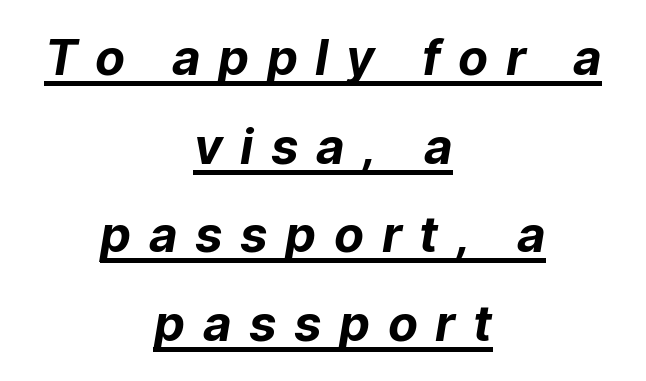
{"serif": "no", "bold": "yes", "weight": "bold", "width": "normal", "stroke_contrast": "low", "x_height": "medium", "monospaced": "no", "underline": "yes", "align": "center", "line_spacing_ratio": 1.81, "letter_spacing": "wide", "letter_spacing_em": 0.36, "glyph_px": 49}
